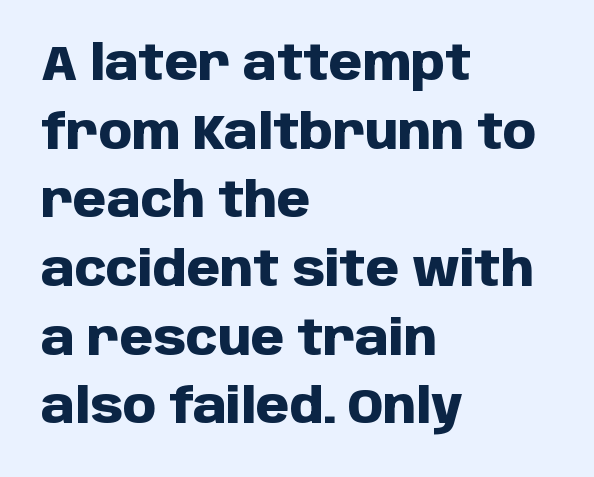
Q: Is the text bold? A: Yes.
Q: Is the text italic (slanted)? A: No, it is upright.
Q: Is the typeface a serif or a sans-serif typeface? A: Sans-serif.
Q: Is the text underlined? A: No.
Q: How is the paragraph aligned? A: Left-aligned.
Q: Is the spacing between letters normal or unusually wide? A: Normal.
Q: Is the spacing between lines tight, normal or loose? A: Normal.
Q: Width (condensed, normal, or wide)? A: Normal.
Q: Stroke contrast? A: Low.
Q: x-height? A: Large.
Q: Monospaced? A: No.
